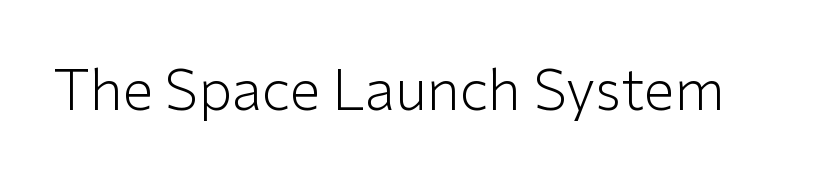
Each letter keeps its own natural width here, so spacing adapts to shape. Type style note: lacks serifs. Designer's note — italics off, roman on. This rendering leaves character spacing at its baseline value. The letters look calm and open, with moderate or lighter stems.
